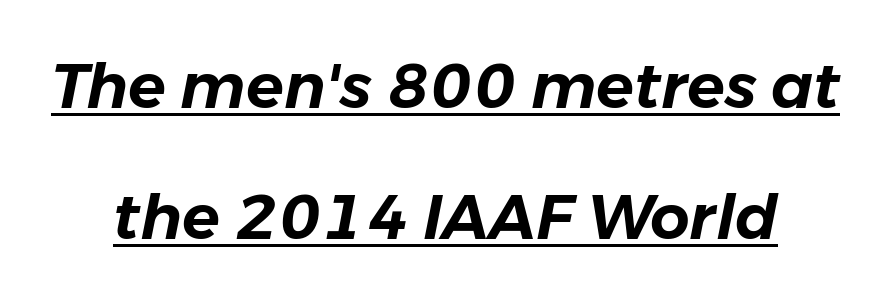
The image shows 62 px text type, italic (leaning right); set loose line spacing (2.12x), normal letter spacing, underlined; low stroke contrast and a medium x-height.
